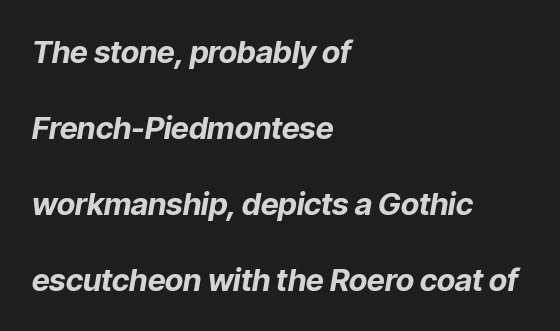
The image shows 31 px bold type, italic (leaning right); set left-aligned, loose line spacing (2.45x), normal letter spacing, not underlined; low stroke contrast and a medium x-height.
